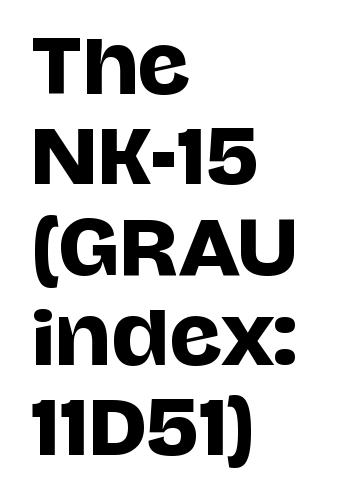
The image shows 74 px sans-serif type, upright; set left-aligned, line spacing 1.22x, normal letter spacing, not underlined; low stroke contrast and a large x-height.
